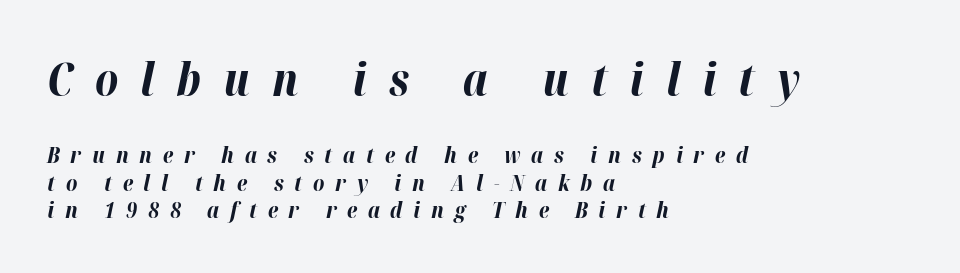
The image shows 45 px bold type, italic (leaning right); set left-aligned, normal line spacing (1.25x), unusually wide letter spacing (+0.49 em), not underlined; the first (top) block is 2.05x larger; high stroke contrast and a medium x-height.
